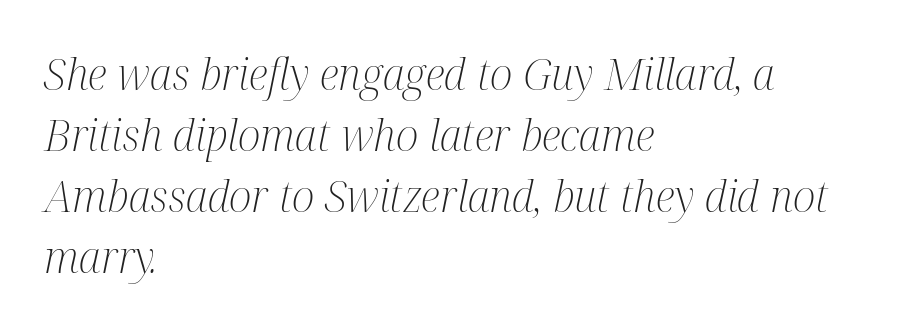
Tall strokes in this sample are angled rather than plumb. Yep, those are serifs on the letters. No extra ink here — the face is not bold. Descenders hang freely into open space. Compared with typical paragraphs, the rows here are spaced about the same. Typeset ragged right — the left edge is the straight one.
